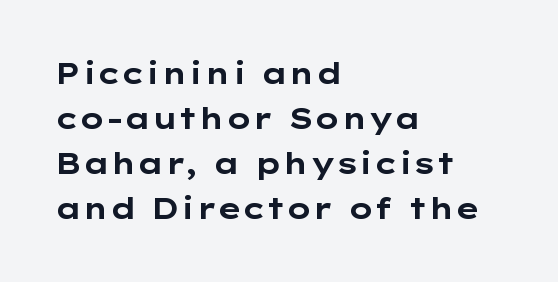
Q: Is the text bold? A: Yes.
Q: Is the text italic (slanted)? A: No, it is upright.
Q: Is the typeface a serif or a sans-serif typeface? A: Sans-serif.
Q: Is the text underlined? A: No.
Q: How is the paragraph aligned? A: Left-aligned.
Q: Is the spacing between letters normal or unusually wide? A: Normal.
Q: Is the spacing between lines tight, normal or loose? A: Normal.
Q: Width (condensed, normal, or wide)? A: Wide.
Q: Stroke contrast? A: Low.
Q: x-height? A: Medium.
Q: Monospaced? A: No.
